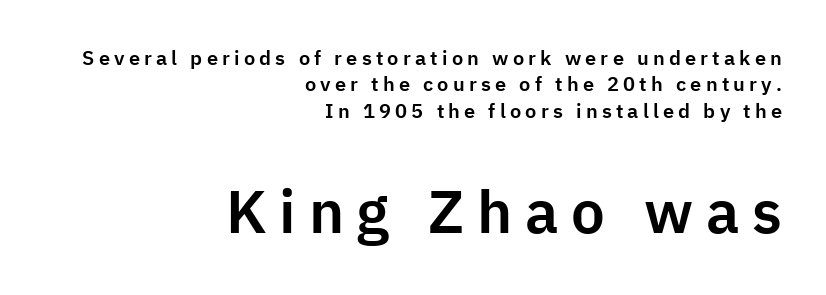
The image shows 60 px sans-serif type, upright; set right-aligned, normal line spacing (1.32x), unusually wide letter spacing (+0.21 em), not underlined; the second (bottom) block is 3.0x larger; low stroke contrast and a medium x-height.
